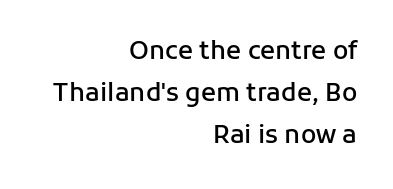
{"italic": "no", "bold": "semi", "underline": "no", "align": "right", "line_spacing": "normal", "line_spacing_ratio": 1.68, "letter_spacing": "normal", "letter_spacing_em": 0.0, "glyph_px": 25}
